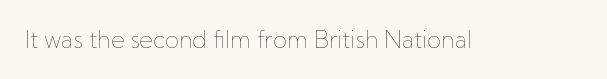
{"italic": "no", "bold": "no", "underline": "no", "letter_spacing": "normal", "letter_spacing_em": 0.0, "glyph_px": 23}
